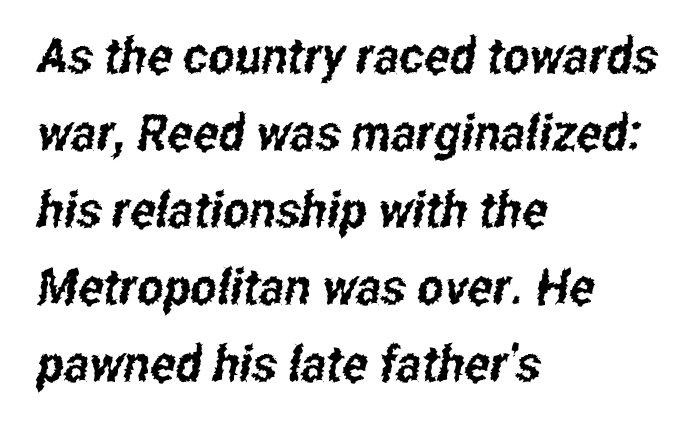
{"serif": "no", "width": "condensed", "stroke_contrast": "low", "x_height": "medium", "monospaced": "no", "underline": "no", "align": "left", "line_spacing": "normal", "line_spacing_ratio": 1.54, "letter_spacing": "normal", "letter_spacing_em": 0.0, "glyph_px": 50}
